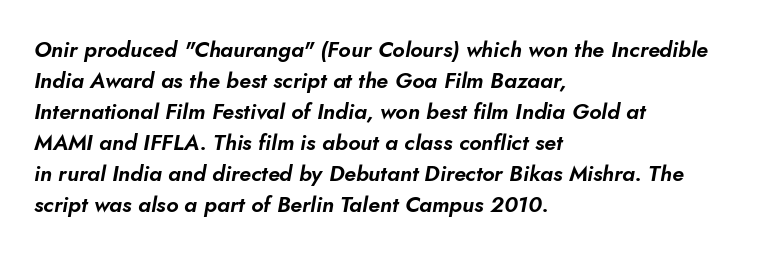
{"italic": "yes", "lean": "right", "slant_degrees": 10, "underline": "no", "align": "left", "line_spacing": "normal", "line_spacing_ratio": 1.41, "letter_spacing": "normal", "letter_spacing_em": 0.0, "glyph_px": 22}
